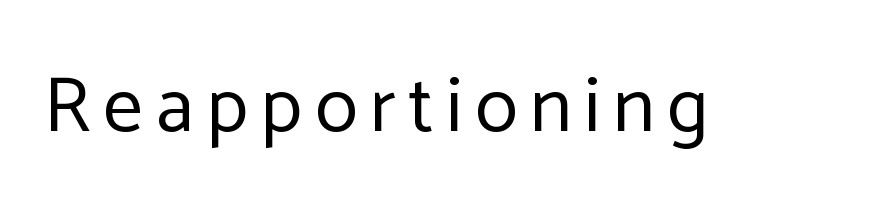
Q: Is the text bold? A: No.
Q: Is the text italic (slanted)? A: No, it is upright.
Q: Is the typeface a serif or a sans-serif typeface? A: Sans-serif.
Q: Is the text underlined? A: No.
Q: Width (condensed, normal, or wide)? A: Normal.
Q: Stroke contrast? A: Low.
Q: x-height? A: Medium.
Q: Monospaced? A: No.
